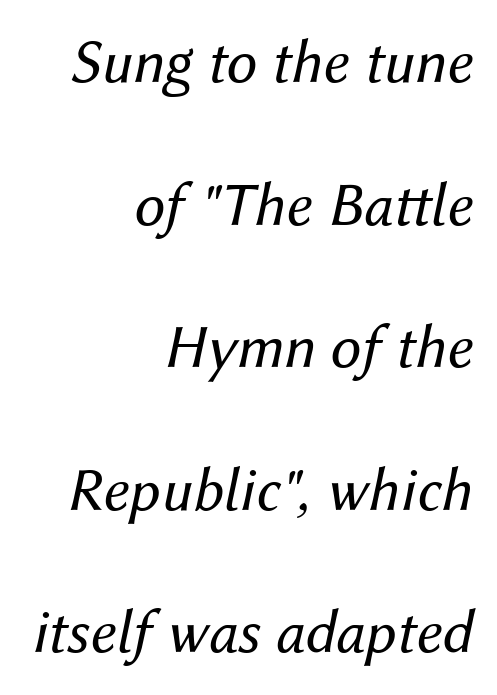
Q: Is the text bold? A: No.
Q: Is the text italic (slanted)? A: Yes, it leans right by about 12 degrees.
Q: Is the text underlined? A: No.
Q: How is the paragraph aligned? A: Right-aligned.
Q: Is the spacing between letters normal or unusually wide? A: Normal.
Q: Is the spacing between lines tight, normal or loose? A: Loose.
Q: Width (condensed, normal, or wide)? A: Normal.
Q: Stroke contrast? A: Medium.
Q: x-height? A: Medium.
Q: Monospaced? A: No.
